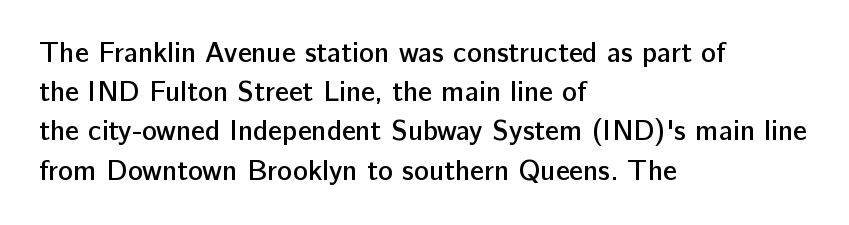
Standard letterfit; no display-style spreading of the glyphs. You could not count columns in this text — the font is proportionally spaced. These lines stack with their left ends in a neat column. Look at the bottom of the vertical strokes: they stop flat, with no serifs. This block has exactly the height ordinary leading produces. The letters stand straight up with perfectly vertical stems.
